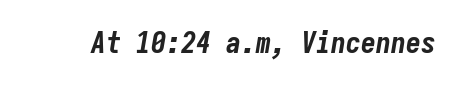
Q: Is the text bold? A: Yes.
Q: Is the text italic (slanted)? A: Yes, it leans right by about 9 degrees.
Q: Is the text underlined? A: No.
Q: Is the spacing between letters normal or unusually wide? A: Normal.
Q: Width (condensed, normal, or wide)? A: Condensed.
Q: Stroke contrast? A: Low.
Q: x-height? A: Medium.
Q: Monospaced? A: Yes.
